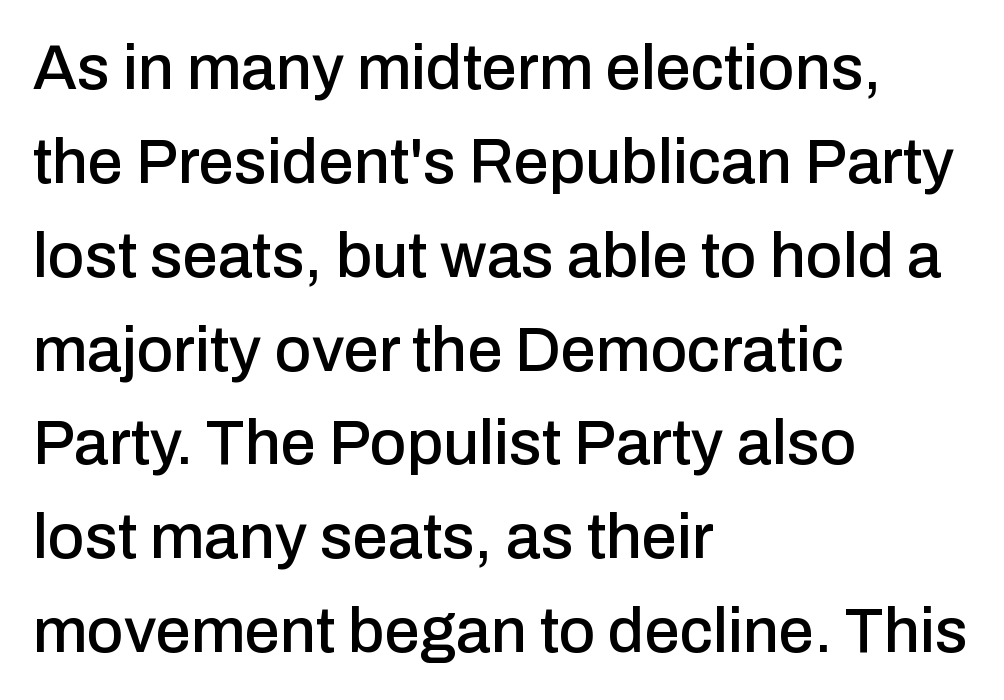
Q: Is the text italic (slanted)? A: No, it is upright.
Q: Is the typeface a serif or a sans-serif typeface? A: Sans-serif.
Q: Is the text underlined? A: No.
Q: How is the paragraph aligned? A: Left-aligned.
Q: Is the spacing between letters normal or unusually wide? A: Normal.
Q: Is the spacing between lines tight, normal or loose? A: Normal.
Q: Width (condensed, normal, or wide)? A: Normal.
Q: Stroke contrast? A: Low.
Q: x-height? A: Medium.
Q: Monospaced? A: No.
